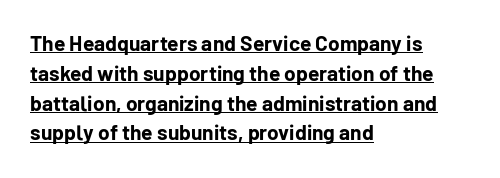
Q: Is the text bold? A: Yes.
Q: Is the text italic (slanted)? A: No, it is upright.
Q: Is the text underlined? A: Yes.
Q: How is the paragraph aligned? A: Left-aligned.
Q: Is the spacing between letters normal or unusually wide? A: Normal.
Q: Is the spacing between lines tight, normal or loose? A: Normal.
